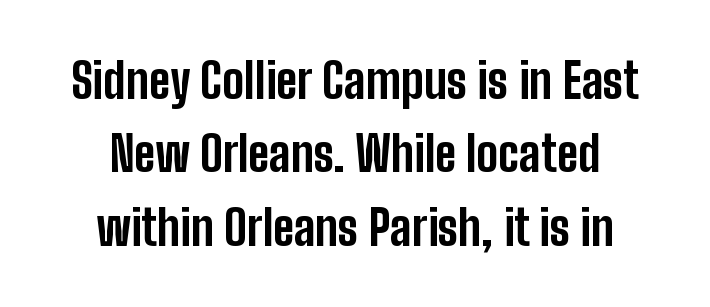
The image shows 49 px bold, condensed sans-serif type, upright; set centered, normal line spacing (1.5x), normal letter spacing, not underlined; low stroke contrast and a medium x-height.
